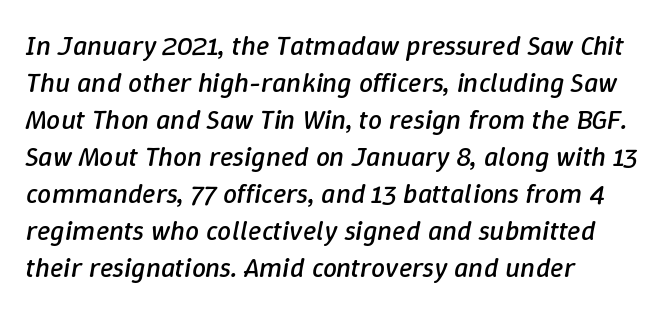
Q: Is the text bold? A: No.
Q: Is the text italic (slanted)? A: Yes, it leans right by about 9 degrees.
Q: Is the text underlined? A: No.
Q: How is the paragraph aligned? A: Left-aligned.
Q: Is the spacing between letters normal or unusually wide? A: Normal.
Q: Is the spacing between lines tight, normal or loose? A: Normal.
Q: Width (condensed, normal, or wide)? A: Normal.
Q: Stroke contrast? A: Low.
Q: x-height? A: Medium.
Q: Monospaced? A: No.
